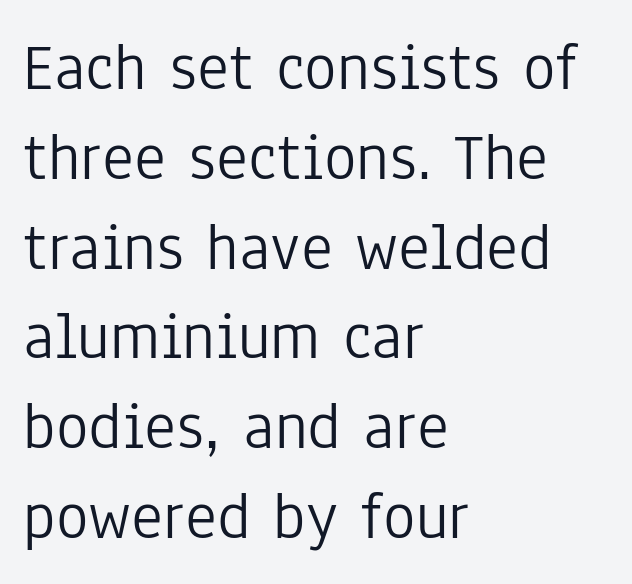
The image shows 68 px light, condensed sans-serif type, upright; set left-aligned, normal line spacing (1.32x), normal letter spacing, not underlined; low stroke contrast and a medium x-height.
